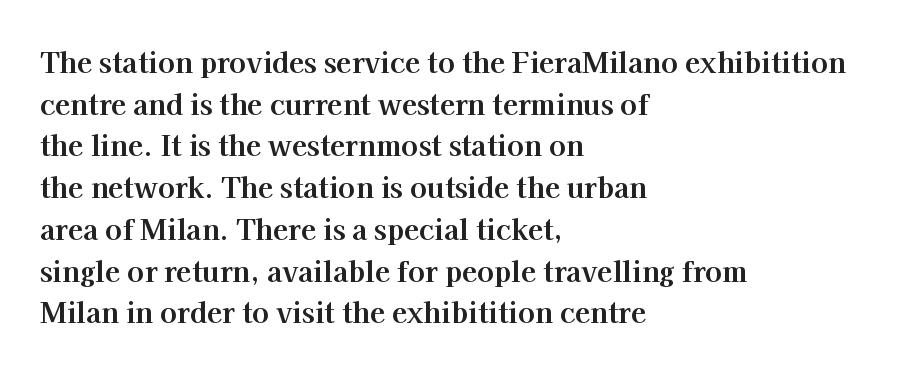
The image shows 28 px bold serif type, upright; set left-aligned, normal line spacing (1.49x), normal letter spacing, not underlined; high stroke contrast and a medium x-height.
